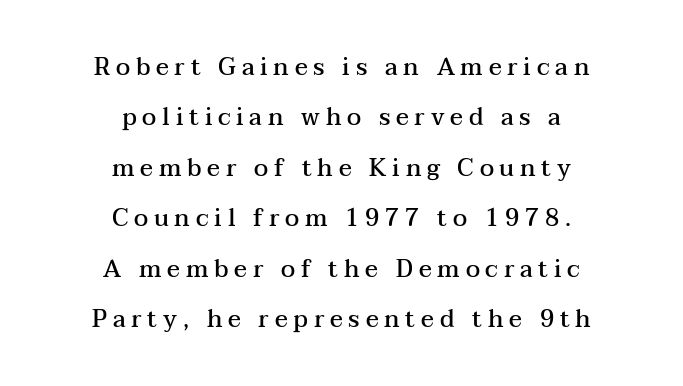
Q: Is the text bold? A: Semi-bold.
Q: Is the text italic (slanted)? A: No, it is upright.
Q: Is the text underlined? A: No.
Q: How is the paragraph aligned? A: Centered.
Q: Is the spacing between letters normal or unusually wide? A: Unusually wide.
Q: Is the spacing between lines tight, normal or loose? A: Loose.
